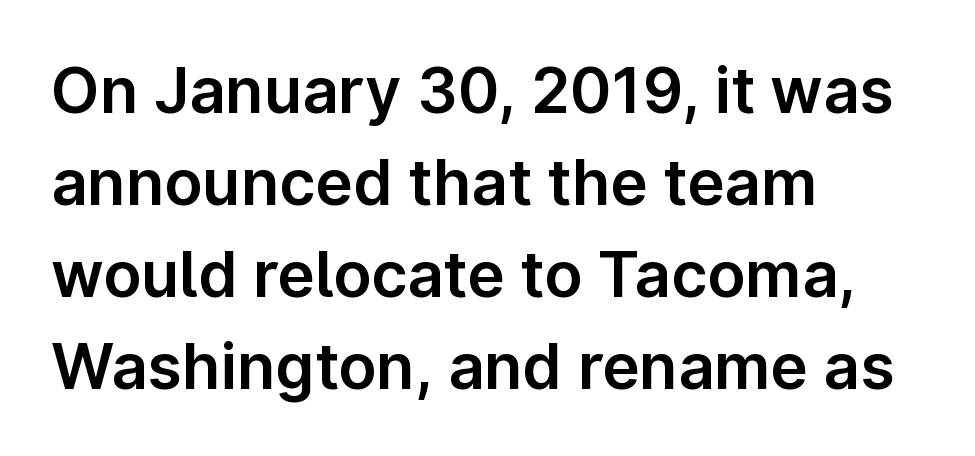
{"serif": "no", "italic": "no", "width": "normal", "stroke_contrast": "low", "x_height": "medium", "monospaced": "no", "underline": "no", "align": "left", "line_spacing": "normal", "line_spacing_ratio": 1.46, "letter_spacing": "normal", "letter_spacing_em": 0.0, "glyph_px": 63}
